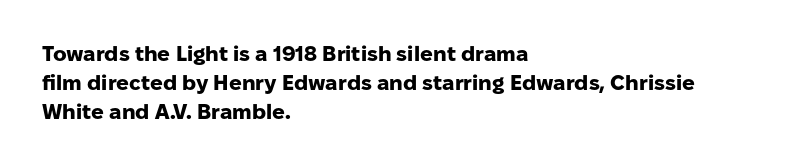
When letters stand straight like this, we call the style roman or upright. Line starts are locked; line ends wander. Quick note: underline off. Words appear dense and cohesive because spacing is normal. A normal amount of white space separates one row of letters from the next.
